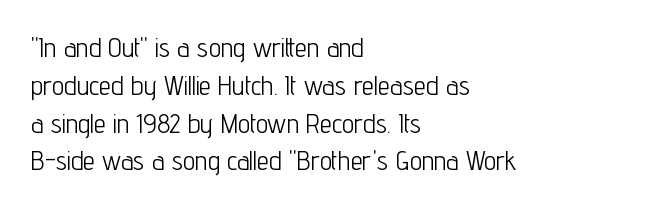
{"italic": "no", "bold": "no", "underline": "no", "align": "left", "line_spacing": "normal", "line_spacing_ratio": 1.4, "letter_spacing": "normal", "letter_spacing_em": 0.0, "glyph_px": 27}
